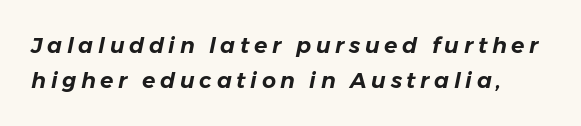
Q: Is the text italic (slanted)? A: Yes, it leans right by about 11 degrees.
Q: Is the text underlined? A: No.
Q: Is the spacing between letters normal or unusually wide? A: Unusually wide.
Q: Is the spacing between lines tight, normal or loose? A: Normal.
